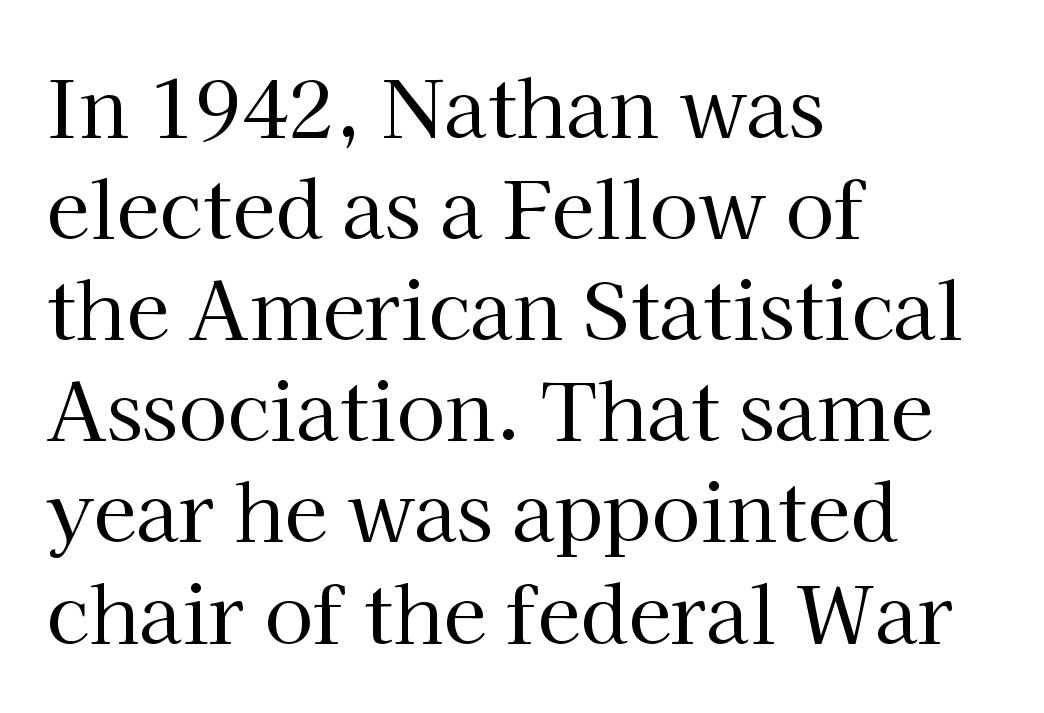
Think of a printed novel: that variable character pitch is what you see here. Nobody drew a line under any word here. Nobody touched the tracking dial on this one. Serif or sans? Serif — the stroke terminals have little feet. These lines sit exactly where default settings would place them. The passage shown is not bold in any degree.
